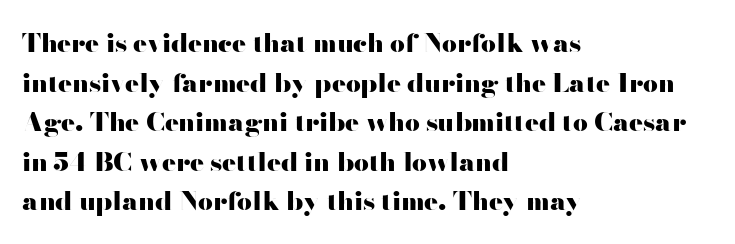
{"italic": "no", "bold": "yes", "underline": "no", "align": "left", "line_spacing": "normal", "line_spacing_ratio": 1.52, "letter_spacing": "normal", "letter_spacing_em": 0.0, "glyph_px": 26}
